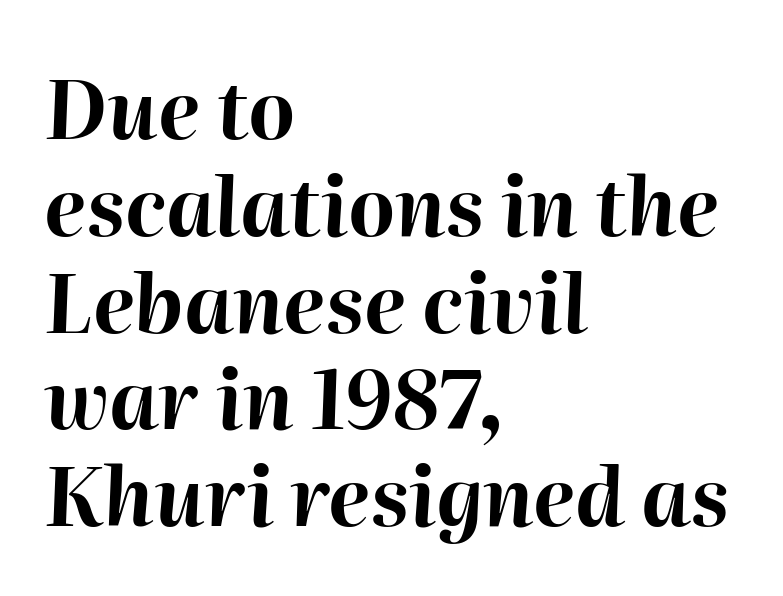
The setting favours the left margin, as ordinary paragraphs usually do. A bare baseline throughout the passage. Proportional: the letters do not fall into vertical columns. Rendered with sloped, italic letterforms. The line texture is even and compact thanks to regular tracking.
